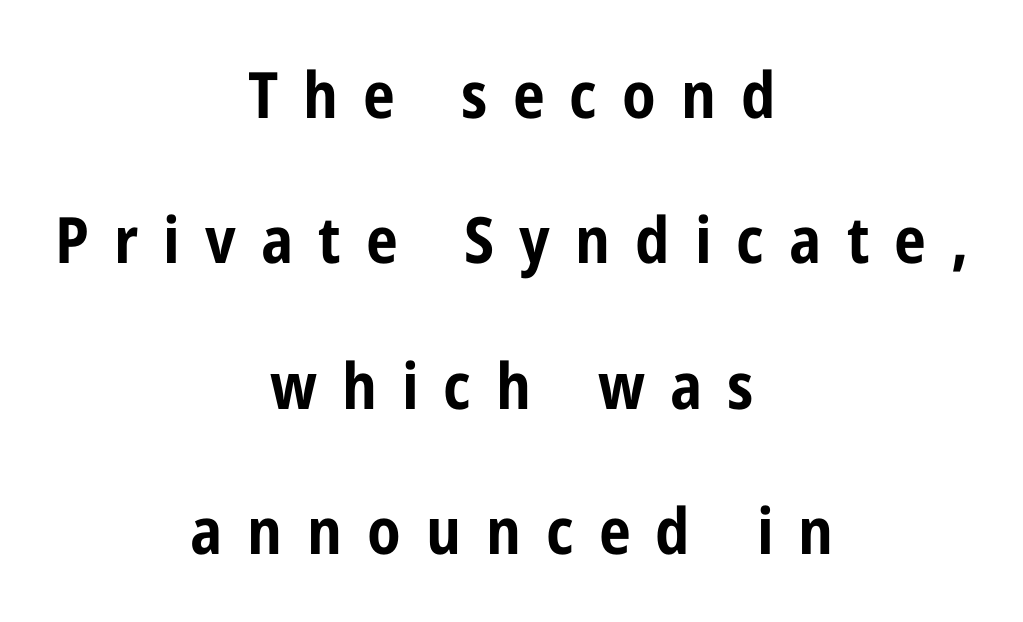
The text was rendered using a sans face with plain stroke endings. Tracking here is generous; glyphs stand well apart from one another. Bare-footed words on every line. You can tell it's not italic because the verticals are truly vertical. Each letter keeps its own natural width here, so spacing adapts to shape.
